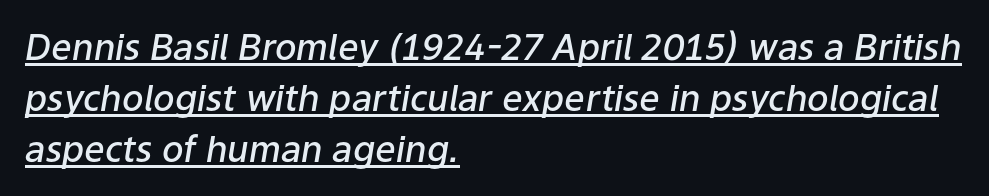
Q: Is the text bold? A: Semi-bold.
Q: Is the text italic (slanted)? A: Yes, it leans right by about 9 degrees.
Q: Is the text underlined? A: Yes.
Q: How is the paragraph aligned? A: Left-aligned.
Q: Is the spacing between letters normal or unusually wide? A: Normal.
Q: Is the spacing between lines tight, normal or loose? A: Normal.
Q: Width (condensed, normal, or wide)? A: Normal.
Q: Stroke contrast? A: Low.
Q: x-height? A: Medium.
Q: Monospaced? A: No.
